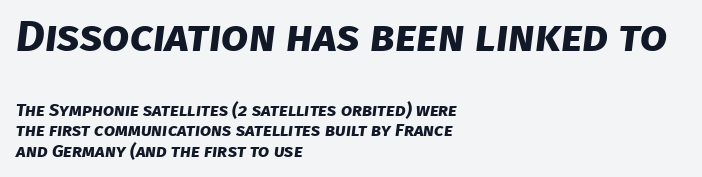
The paragraph shown leans on its left margin. Leading is clearly below the norm, producing a dense column. Block one is the big one; block two sits smaller underneath. Varying glyph widths throughout — classic text-font behaviour. Short note: letters normally spaced.
